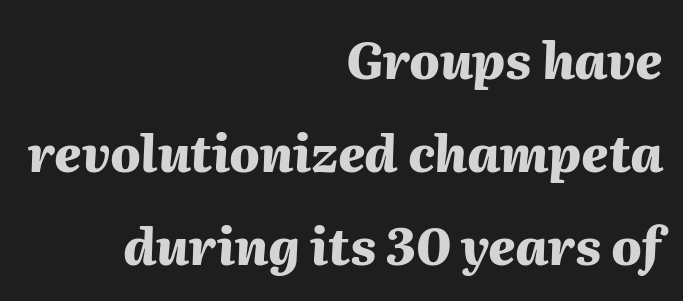
Q: Is the text bold? A: Yes.
Q: Is the text italic (slanted)? A: Yes, it leans right by about 2 degrees.
Q: Is the text underlined? A: No.
Q: How is the paragraph aligned? A: Right-aligned.
Q: Is the spacing between letters normal or unusually wide? A: Normal.
Q: Width (condensed, normal, or wide)? A: Normal.
Q: Stroke contrast? A: Medium.
Q: x-height? A: Medium.
Q: Monospaced? A: No.
